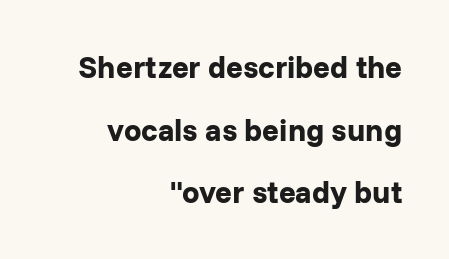
The image shows 31 px bold sans-serif type, upright; set right-aligned, loose line spacing (2.02x), normal letter spacing, not underlined; low stroke contrast and a medium x-height.
